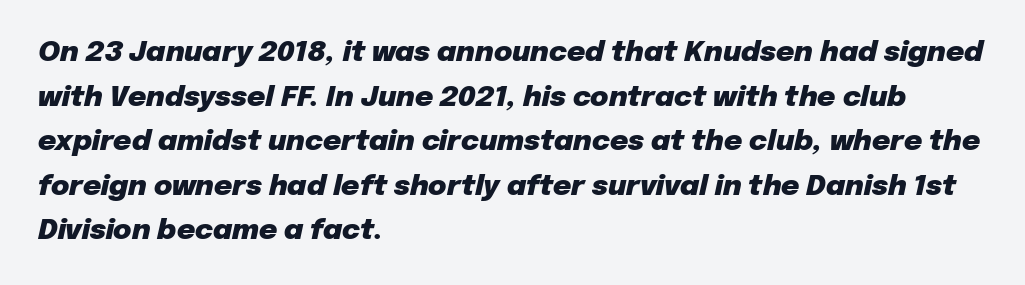
Students, this is bold: see how much ink each stroke carries. The letters sit at their default tracking, neither squeezed nor spread. Vertical spacing — default. The lines are quadded left. The passage shown is not underscored anywhere. The face used here is proportionally spaced, like ordinary book or web type.
